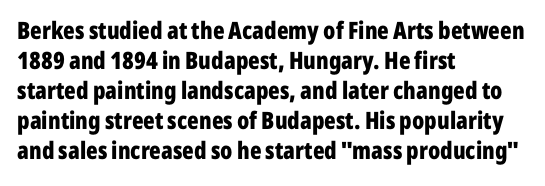
The characters look thick and weighty, a clear bold. Rows of type keep a routine distance in the vertical direction. Each word holds together tightly as a unit, with standard inter-letter gaps. Does the copy run flush right? No — it runs flush left. Beneath every word, the page is bare.
